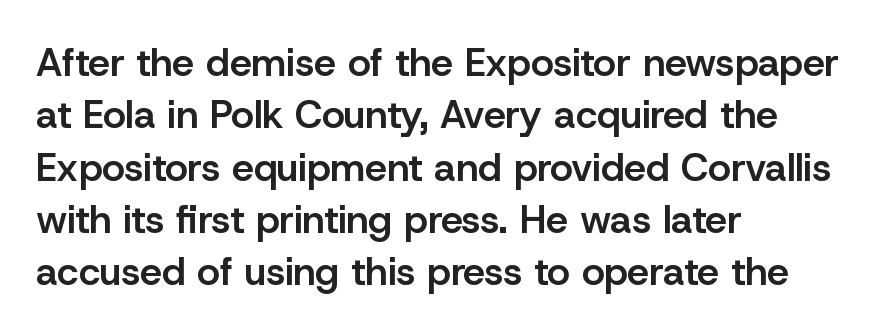
{"serif": "no", "italic": "no", "bold": "semi", "weight": "semibold", "width": "normal", "stroke_contrast": "low", "x_height": "medium", "monospaced": "no", "underline": "no", "align": "left", "line_spacing": "normal", "line_spacing_ratio": 1.34, "letter_spacing": "normal", "letter_spacing_em": 0.0, "glyph_px": 39}
